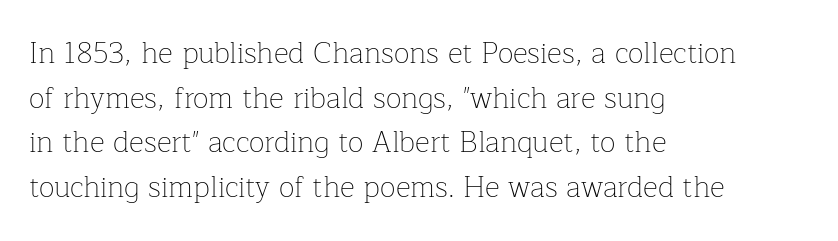
{"serif": "yes", "italic": "no", "bold": "no", "weight": "thin", "width": "normal", "stroke_contrast": "low", "x_height": "medium", "monospaced": "no", "underline": "no", "align": "left", "line_spacing": "normal", "line_spacing_ratio": 1.54, "letter_spacing": "normal", "letter_spacing_em": 0.0, "glyph_px": 29}
